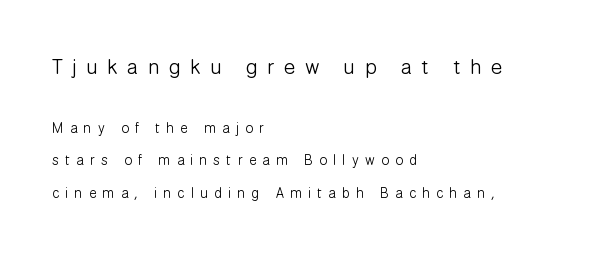
{"italic": "no", "bold": "no", "underline": "no", "align": "left", "line_spacing": "loose", "line_spacing_ratio": 2.33, "letter_spacing": "wide", "letter_spacing_em": 0.45, "larger_block": "first", "size_ratio": 1.5, "glyph_px": 21}
